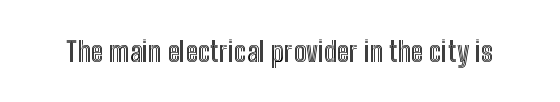
Clear beneath every line of the passage. Spacing verdict: proportional, widths tailored to each character. The line texture is even and compact thanks to regular tracking. Characters remain perfectly vertical along every line.
